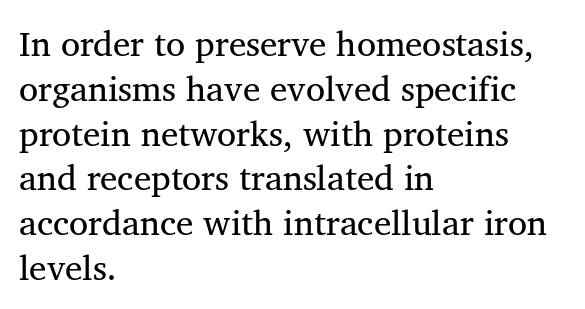
The image shows 35 px regular-weight serif type, upright; set left-aligned, normal line spacing (1.28x), normal letter spacing, not underlined; medium stroke contrast and a medium x-height.
